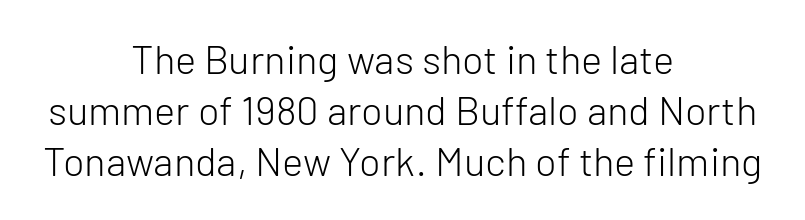
The image shows 40 px light sans-serif type, upright; set centered, normal line spacing (1.27x), normal letter spacing, not underlined; low stroke contrast and a medium x-height.
